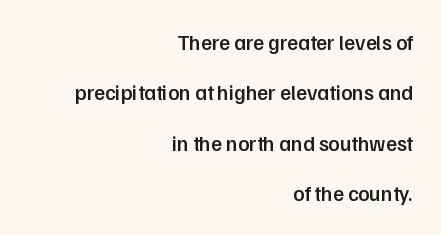
The image shows 21 px text type, upright; set right-aligned, loose line spacing (2.4x), normal letter spacing, not underlined.
